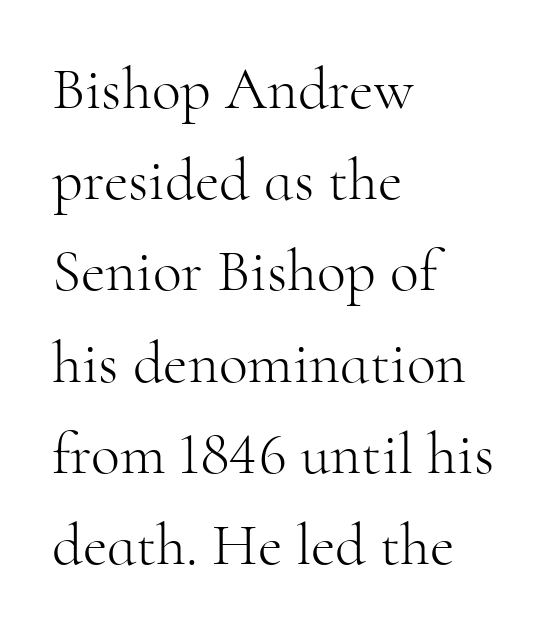
{"serif": "yes", "italic": "no", "bold": "no", "weight": "light", "width": "normal", "stroke_contrast": "high", "x_height": "small", "monospaced": "no", "underline": "no", "align": "left", "line_spacing": "normal", "line_spacing_ratio": 1.52, "letter_spacing": "normal", "letter_spacing_em": 0.0, "glyph_px": 60}
